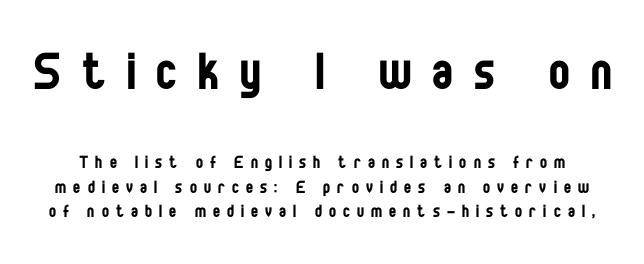
The image shows 62 px regular-weight, condensed sans-serif type, upright; set line spacing 1.17x, unusually wide letter spacing (+0.34 em), not underlined; the first (top) block is 2.95x larger; low stroke contrast and a large x-height.
